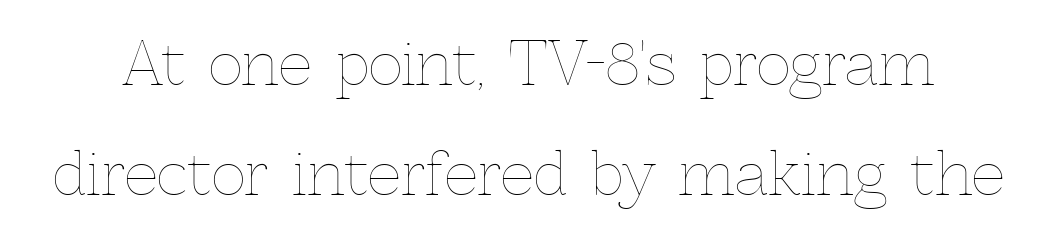
{"italic": "no", "bold": "no", "weight": "thin", "width": "normal", "x_height": "medium", "monospaced": "no", "underline": "no", "line_spacing_ratio": 1.86, "letter_spacing": "normal", "letter_spacing_em": 0.0, "glyph_px": 59}
